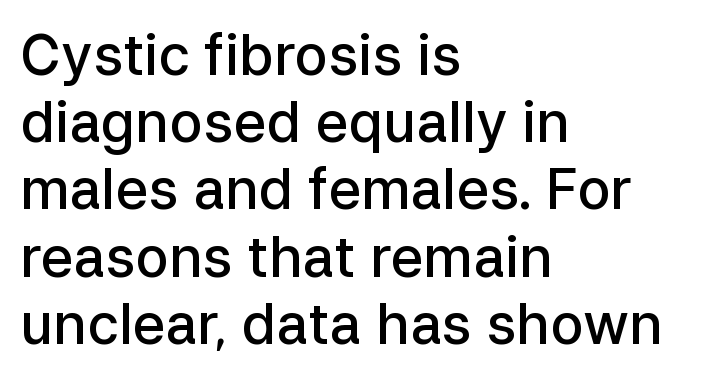
{"serif": "no", "italic": "no", "bold": "semi", "weight": "semibold", "width": "normal", "stroke_contrast": "low", "x_height": "medium", "monospaced": "no", "underline": "no", "align": "left", "line_spacing_ratio": 1.2, "letter_spacing": "normal", "letter_spacing_em": 0.0, "glyph_px": 56}
